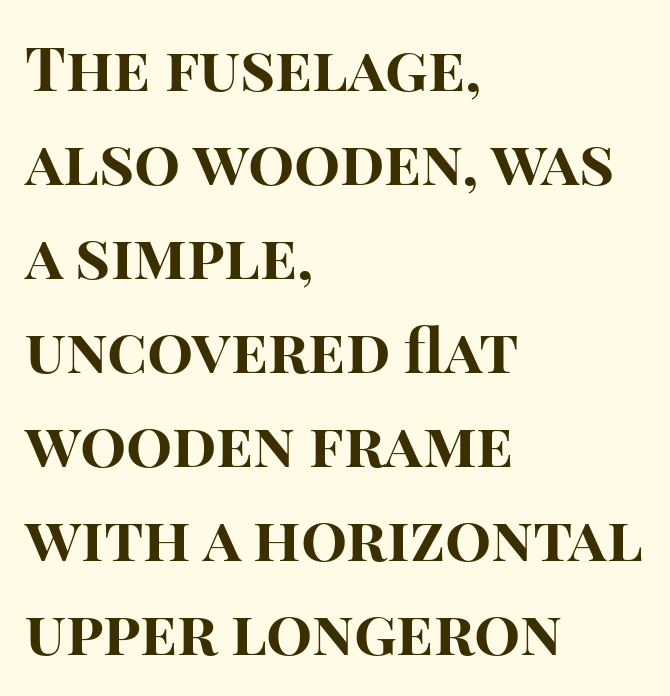
The lines in this sample share a left origin and differ only in where they stop. Vertically, the passage feels balanced, rows spaced as you'd expect. Strong, thick strokes mark this as bold type. Spacing verdict: proportional, widths tailored to each character. Every character sits straight up, as roman type does.
